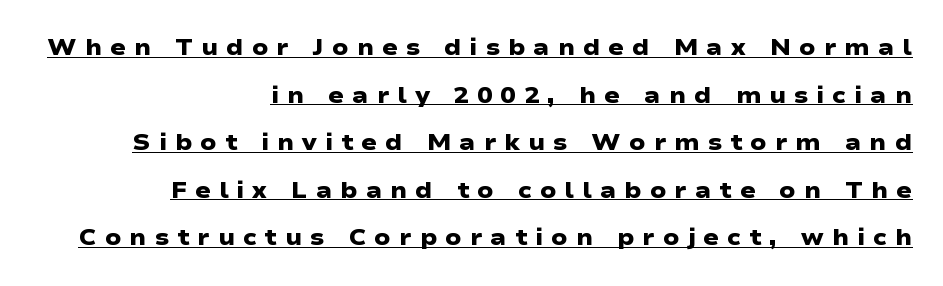
The image shows 23 px bold type; set right-aligned, loose line spacing (2.07x), unusually wide letter spacing (+0.35 em), underlined.
